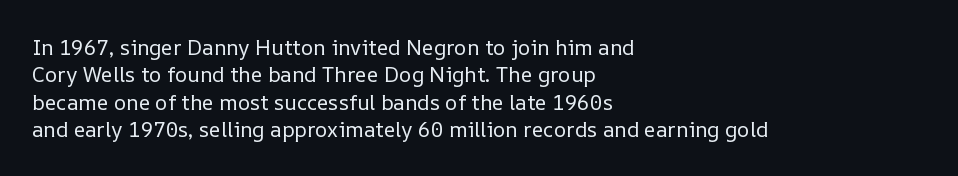
The image shows 21 px text type, upright; set left-aligned, normal line spacing (1.3x), normal letter spacing, not underlined.
